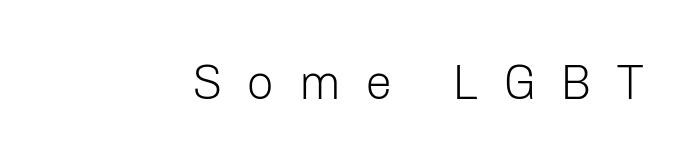
Q: Is the text bold? A: No.
Q: Is the text italic (slanted)? A: No, it is upright.
Q: Is the typeface a serif or a sans-serif typeface? A: Sans-serif.
Q: Is the text underlined? A: No.
Q: Is the spacing between letters normal or unusually wide? A: Unusually wide.
Q: Width (condensed, normal, or wide)? A: Normal.
Q: Stroke contrast? A: Low.
Q: x-height? A: Medium.
Q: Monospaced? A: No.
